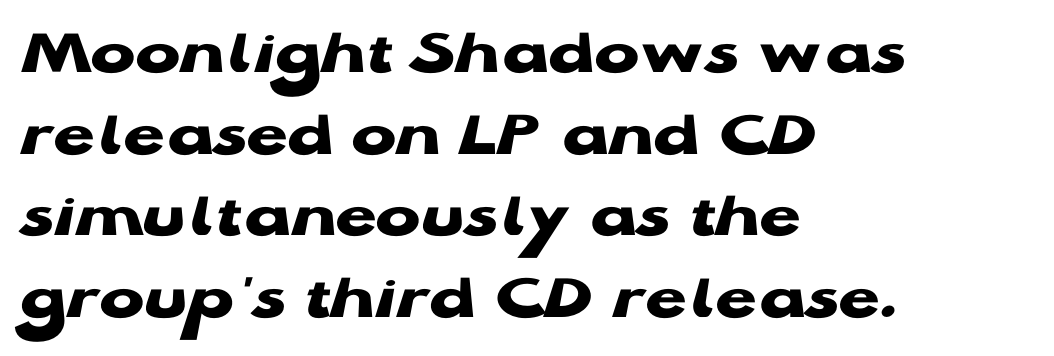
Caption: bold face, heavy strokes. Left-aligned paragraph, ragged on the right. Just letters on the line, the space beneath them empty. Each letter's strokes conclude bluntly, with no projecting serifs.
